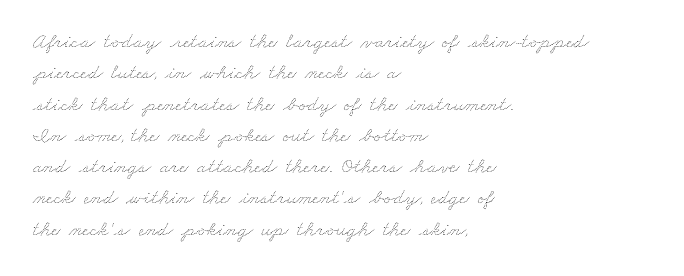
The image shows 21 px text type; set left-aligned, normal line spacing (1.49x), normal letter spacing, not underlined.
